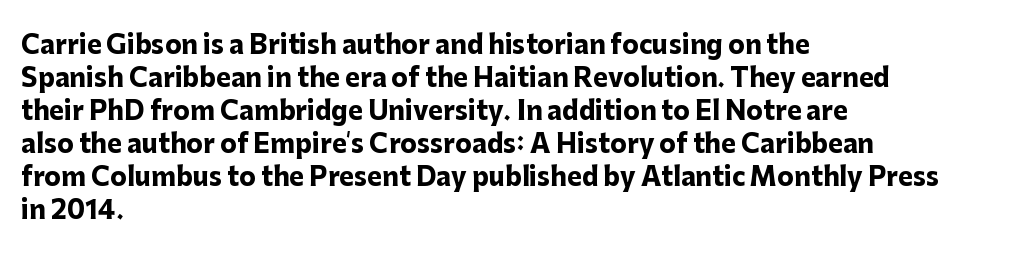
Q: Is the text bold? A: Yes.
Q: Is the text italic (slanted)? A: No, it is upright.
Q: Is the text underlined? A: No.
Q: How is the paragraph aligned? A: Left-aligned.
Q: Is the spacing between letters normal or unusually wide? A: Normal.
Q: Is the spacing between lines tight, normal or loose? A: Normal.
